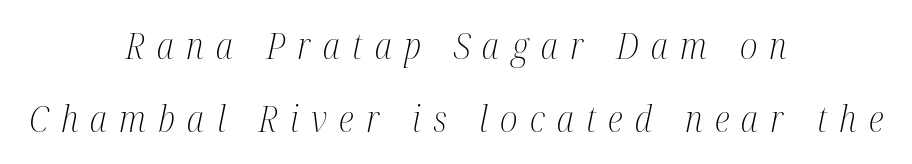
{"serif": "yes", "italic": "yes", "lean": "right", "slant_degrees": 12, "bold": "no", "weight": "light", "width": "condensed", "stroke_contrast": "medium", "x_height": "medium", "monospaced": "no", "underline": "no", "align": "center", "line_spacing": "loose", "line_spacing_ratio": 2.03, "letter_spacing": "wide", "letter_spacing_em": 0.34, "glyph_px": 36}
